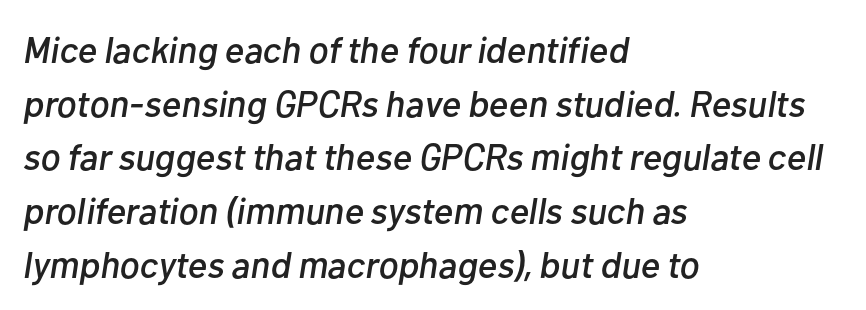
If you drew a ruler down the left edge, every line would touch it. Quick note: italic. Default kerning and tracking; the words read as compact shapes. Underline: absent. Quick note: interline space is typical. The face used here is proportionally spaced, like ordinary book or web type.
